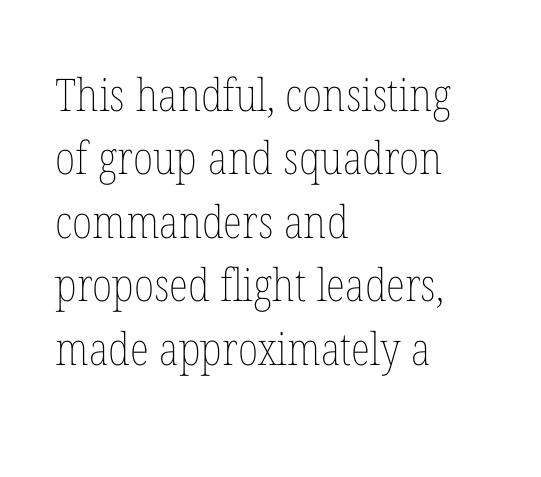
Q: Is the text bold? A: No.
Q: Is the text italic (slanted)? A: No, it is upright.
Q: Is the text underlined? A: No.
Q: How is the paragraph aligned? A: Left-aligned.
Q: Is the spacing between letters normal or unusually wide? A: Normal.
Q: Is the spacing between lines tight, normal or loose? A: Normal.
Q: Width (condensed, normal, or wide)? A: Condensed.
Q: Stroke contrast? A: Low.
Q: x-height? A: Medium.
Q: Monospaced? A: No.
